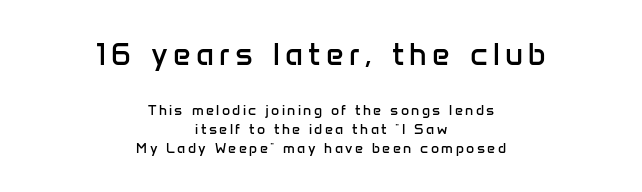
Q: Is the text bold? A: No.
Q: Is the text italic (slanted)? A: No, it is upright.
Q: Is the typeface a serif or a sans-serif typeface? A: Sans-serif.
Q: Is the text underlined? A: No.
Q: How is the paragraph aligned? A: Centered.
Q: Is the spacing between lines tight, normal or loose? A: Normal.
Q: Which block of text is set in a larger size, the first (top) or the second (bottom)? A: The first (top) one.
Q: Width (condensed, normal, or wide)? A: Normal.
Q: Stroke contrast? A: Low.
Q: x-height? A: Medium.
Q: Monospaced? A: No.
